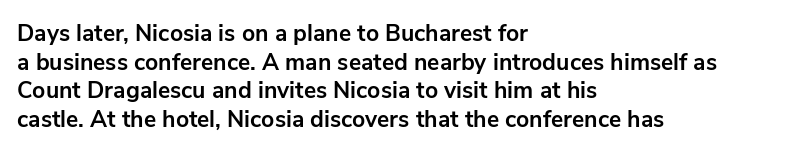
Q: Is the text bold? A: Yes.
Q: Is the text italic (slanted)? A: No, it is upright.
Q: Is the text underlined? A: No.
Q: How is the paragraph aligned? A: Left-aligned.
Q: Is the spacing between letters normal or unusually wide? A: Normal.
Q: Is the spacing between lines tight, normal or loose? A: Normal.
